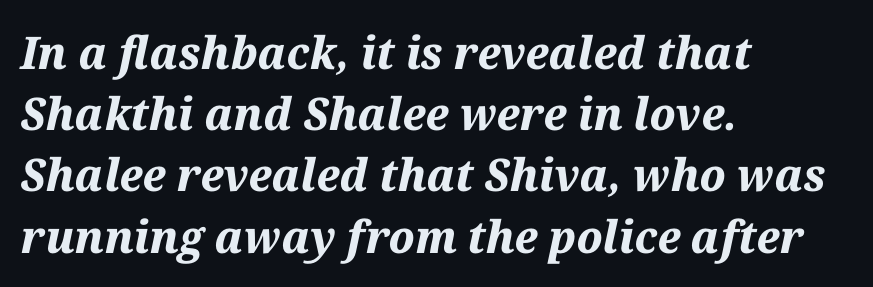
{"italic": "yes", "lean": "right", "slant_degrees": 12, "bold": "yes", "weight": "bold", "width": "normal", "stroke_contrast": "medium", "x_height": "medium", "monospaced": "no", "underline": "no", "align": "left", "line_spacing": "normal", "line_spacing_ratio": 1.36, "letter_spacing": "normal", "letter_spacing_em": 0.0, "glyph_px": 45}
